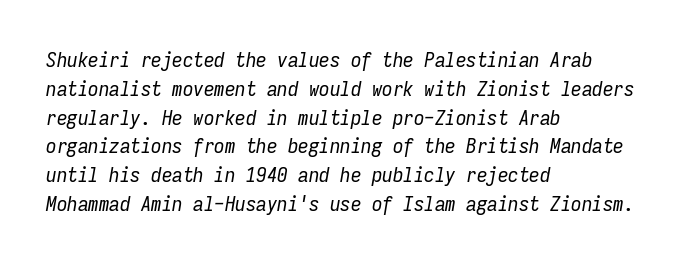
Q: Is the text bold? A: No.
Q: Is the text italic (slanted)? A: Yes, it leans right by about 9 degrees.
Q: Is the text underlined? A: No.
Q: How is the paragraph aligned? A: Left-aligned.
Q: Is the spacing between letters normal or unusually wide? A: Normal.
Q: Is the spacing between lines tight, normal or loose? A: Normal.
